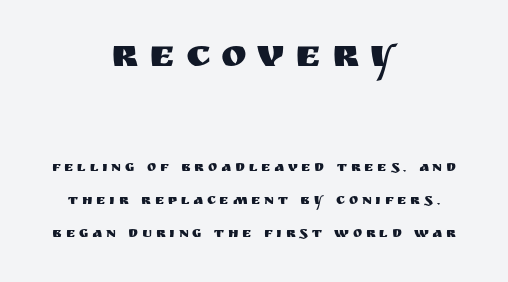
Q: Is the text italic (slanted)? A: No, it is upright.
Q: Is the typeface a serif or a sans-serif typeface? A: Sans-serif.
Q: Is the text underlined? A: No.
Q: How is the paragraph aligned? A: Centered.
Q: Is the spacing between letters normal or unusually wide? A: Unusually wide.
Q: Is the spacing between lines tight, normal or loose? A: Loose.
Q: Which block of text is set in a larger size, the first (top) or the second (bottom)? A: The first (top) one.
Q: Width (condensed, normal, or wide)? A: Normal.
Q: Stroke contrast? A: Medium.
Q: x-height? A: Large.
Q: Monospaced? A: No.
